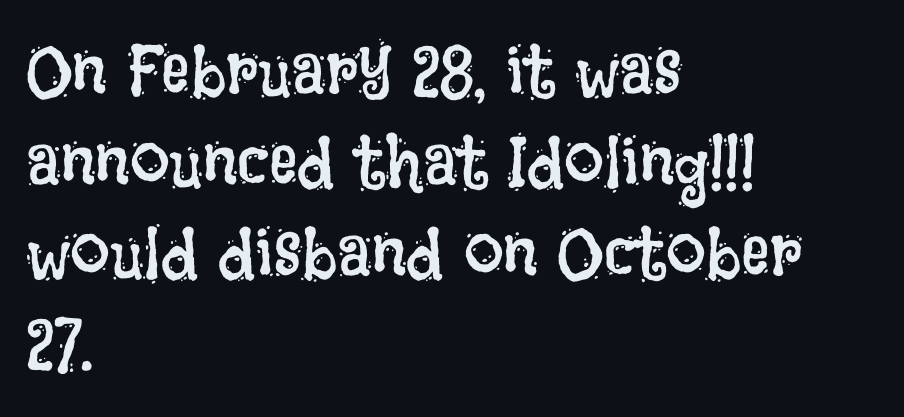
Q: Is the text bold? A: No.
Q: Is the text italic (slanted)? A: No, it is upright.
Q: Is the text underlined? A: No.
Q: How is the paragraph aligned? A: Left-aligned.
Q: Is the spacing between letters normal or unusually wide? A: Normal.
Q: Is the spacing between lines tight, normal or loose? A: Normal.
Q: Width (condensed, normal, or wide)? A: Condensed.
Q: Stroke contrast? A: Low.
Q: x-height? A: Large.
Q: Monospaced? A: No.
